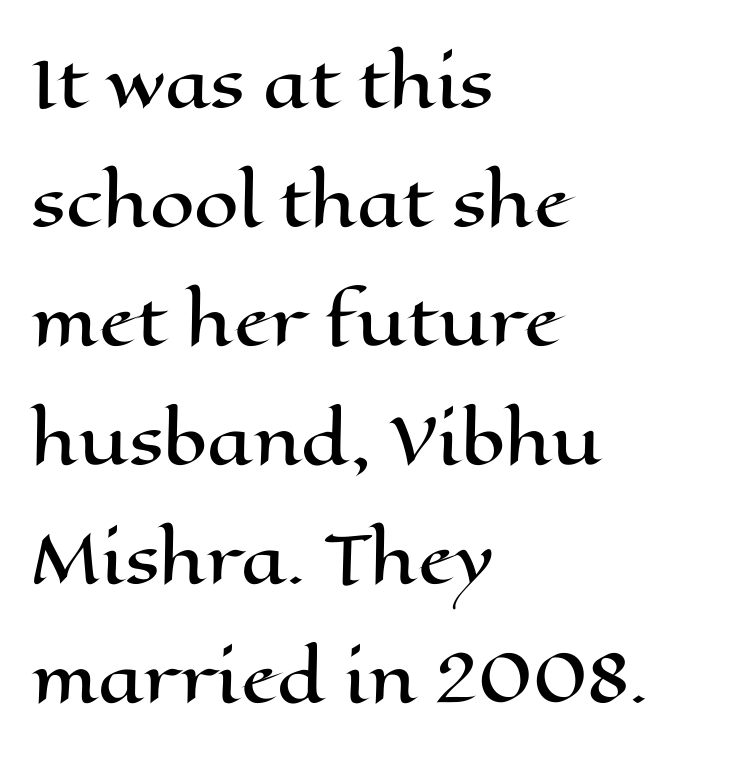
The image shows 64 px wide type, upright; set left-aligned, line spacing 1.86x, normal letter spacing, not underlined; high stroke contrast and a medium x-height.
